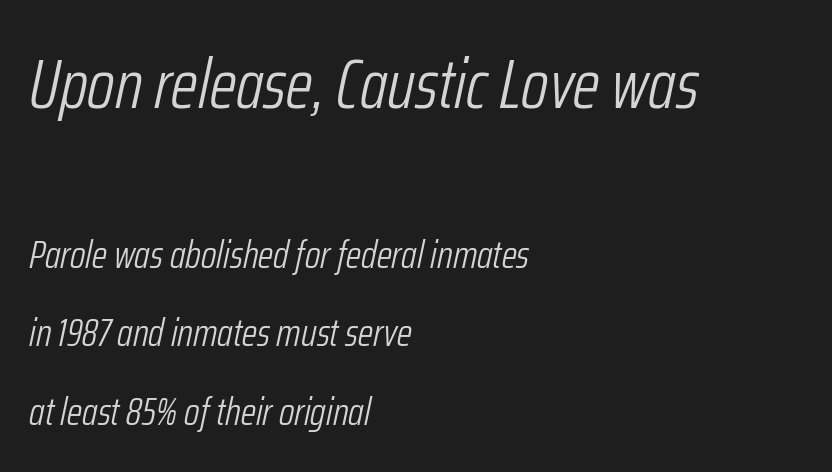
The face used here appears at its bigger size in the upper chunk. Slanted lettering throughout. Only glyphs here, with clear space below each row. What stands out about the letter spacing? Nothing — it is the standard amount. The text block is weighted toward the left margin, trailing off unevenly rightward.
